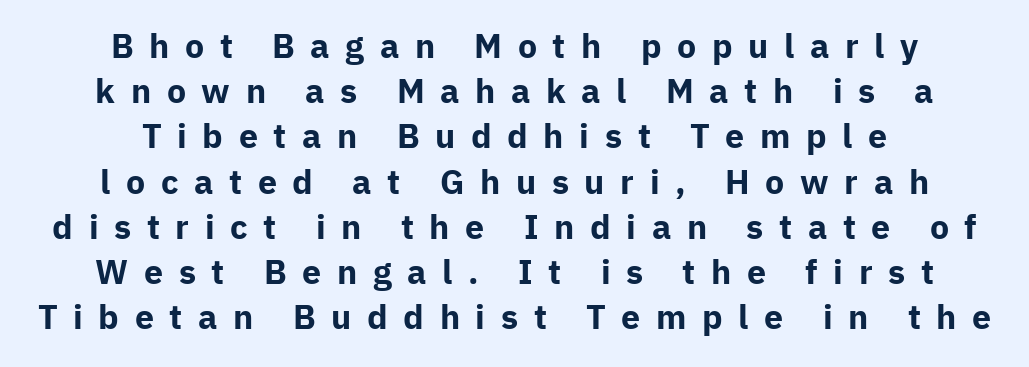
A roman cut, with each character standing at attention. The letters are bold, with thick, heavy strokes. The rendering uses a moderate line-height, typical for paragraphs. Short and long lines alike share a common midpoint. Only glyphs here, with clear space below each row.
